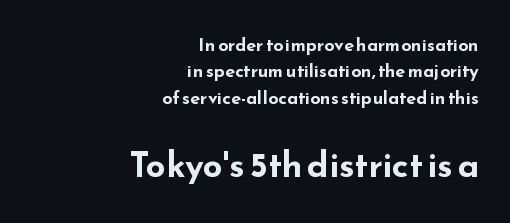
The image shows 35 px bold, wide sans-serif type, upright; set right-aligned, normal line spacing (1.47x), normal letter spacing, not underlined; the second (bottom) block is 1.94x larger; low stroke contrast and a small x-height.
